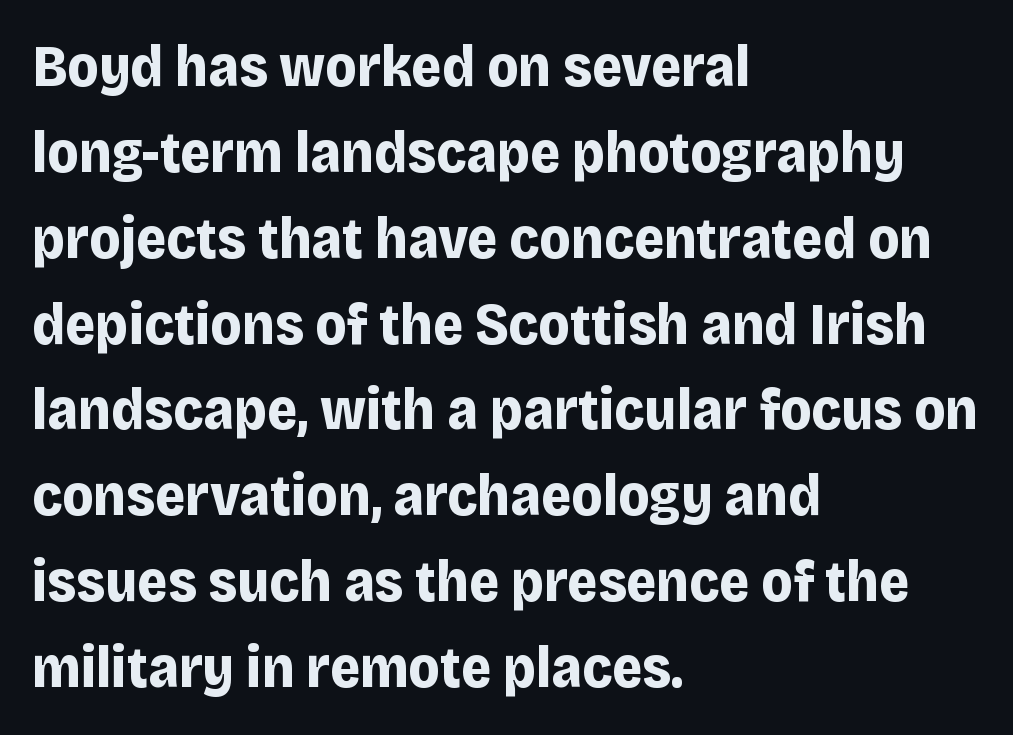
Layout note: lines flush left. Posture: upright roman. The type is set solid horizontally, with unmodified tracking. The leading is moderate, giving the passage an even texture.
